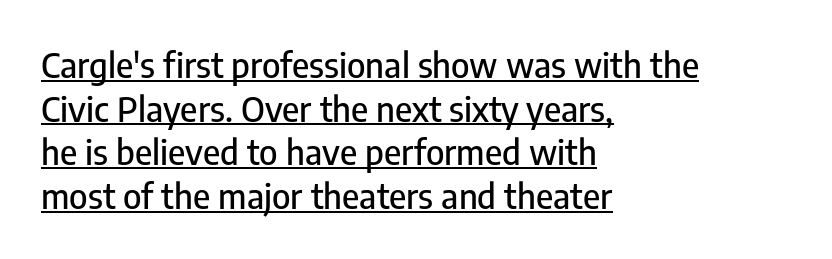
The image shows 35 px condensed sans-serif type, upright; set left-aligned, normal line spacing (1.25x), normal letter spacing, underlined; low stroke contrast and a medium x-height.
